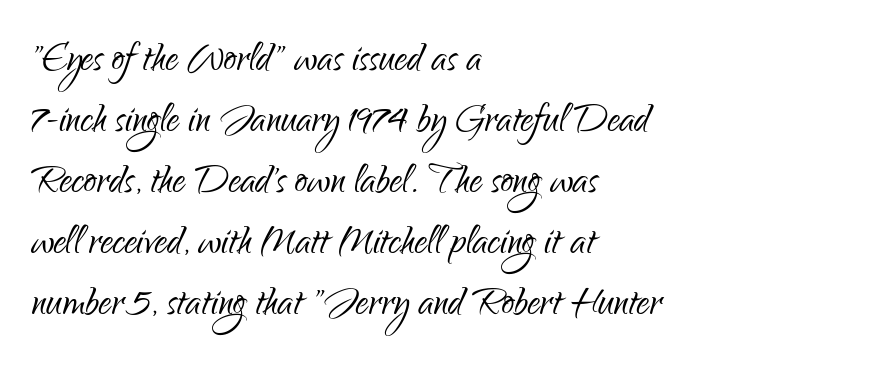
Q: Is the text bold? A: No.
Q: Is the text italic (slanted)? A: Yes.
Q: Is the typeface a serif or a sans-serif typeface? A: Sans-serif.
Q: Is the text underlined? A: No.
Q: How is the paragraph aligned? A: Left-aligned.
Q: Is the spacing between letters normal or unusually wide? A: Normal.
Q: Width (condensed, normal, or wide)? A: Condensed.
Q: Stroke contrast? A: Low.
Q: x-height? A: Small.
Q: Monospaced? A: No.
